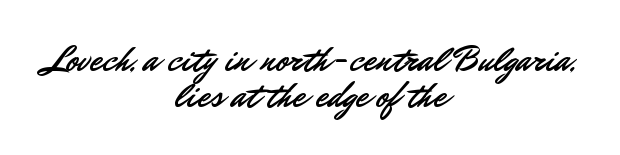
Q: Is the text italic (slanted)? A: Yes.
Q: Is the typeface a serif or a sans-serif typeface? A: Sans-serif.
Q: Is the text underlined? A: No.
Q: How is the paragraph aligned? A: Centered.
Q: Is the spacing between letters normal or unusually wide? A: Normal.
Q: Is the spacing between lines tight, normal or loose? A: Tight.
Q: Width (condensed, normal, or wide)? A: Normal.
Q: Stroke contrast? A: Low.
Q: x-height? A: Small.
Q: Monospaced? A: No.
